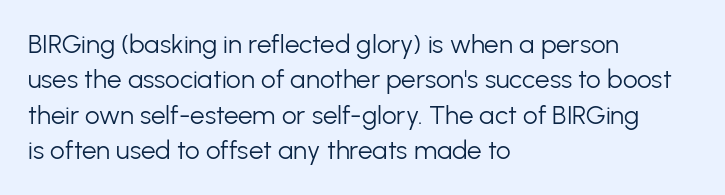
{"italic": "no", "bold": "no", "underline": "no", "align": "left", "line_spacing": "normal", "line_spacing_ratio": 1.36, "letter_spacing": "normal", "letter_spacing_em": 0.0, "glyph_px": 26}
